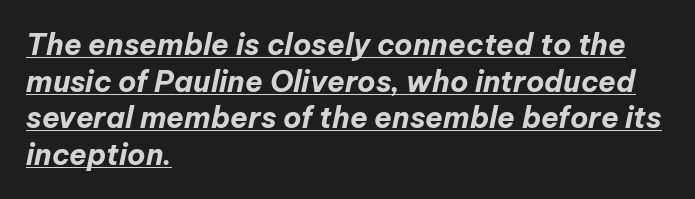
{"italic": "yes", "lean": "right", "slant_degrees": 12, "bold": "yes", "weight": "bold", "width": "normal", "stroke_contrast": "low", "x_height": "medium", "monospaced": "no", "underline": "yes", "align": "left", "line_spacing": "normal", "line_spacing_ratio": 1.26, "letter_spacing": "normal", "letter_spacing_em": 0.0, "glyph_px": 29}
